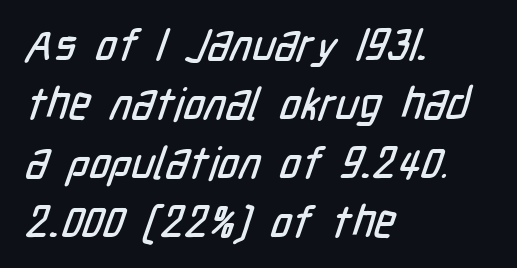
{"serif": "no", "width": "condensed", "stroke_contrast": "low", "x_height": "medium", "monospaced": "no", "underline": "no", "align": "left", "line_spacing": "normal", "line_spacing_ratio": 1.31, "letter_spacing": "normal", "letter_spacing_em": 0.0, "glyph_px": 45}
